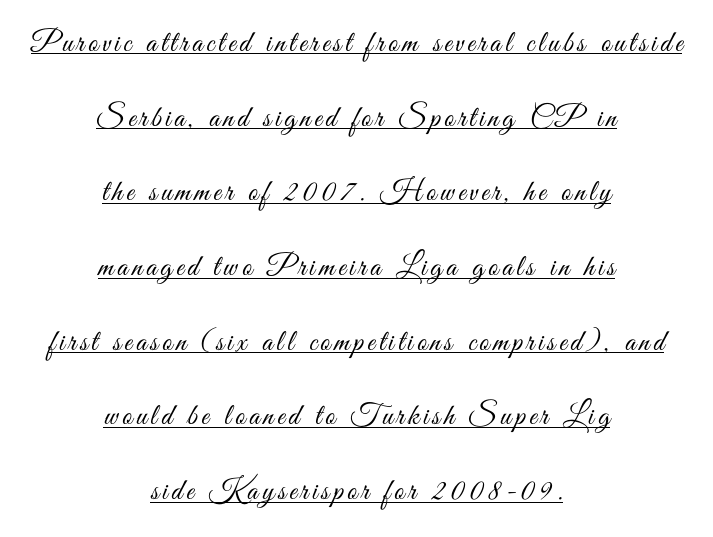
{"serif": "no", "bold": "no", "weight": "light", "width": "condensed", "stroke_contrast": "medium", "x_height": "small", "monospaced": "no", "underline": "yes", "align": "center", "line_spacing": "loose", "line_spacing_ratio": 2.49, "glyph_px": 30}
